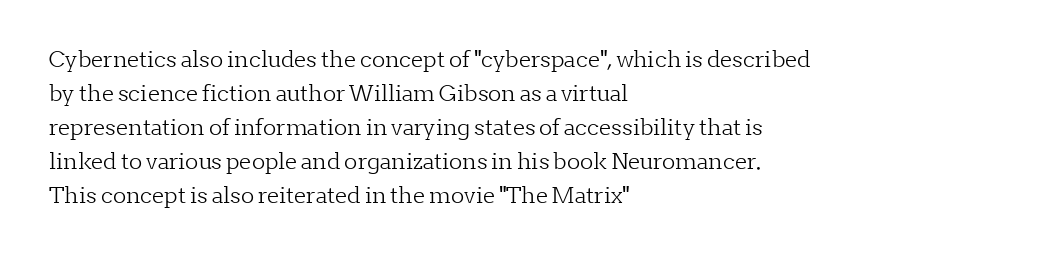
Caption: multi-line text, flush left, ragged right. Rendered with straight, roman letterforms. Beneath every word, the page is bare. Weight: not bold — regular or lighter. Nobody touched the tracking dial on this one. Vertically, the passage feels balanced, rows spaced as you'd expect.
